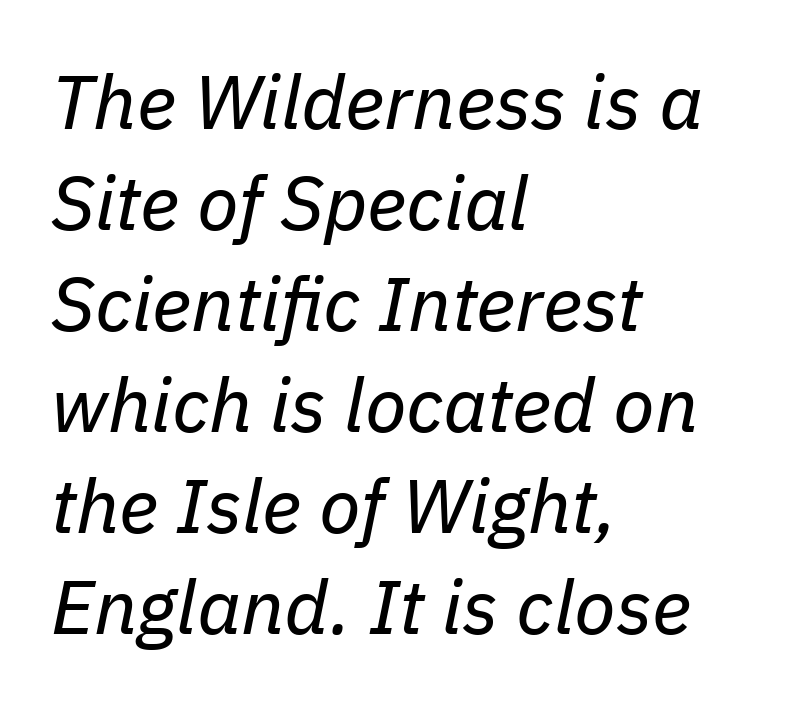
{"italic": "yes", "lean": "right", "slant_degrees": 11, "bold": "no", "weight": "regular", "width": "normal", "stroke_contrast": "low", "x_height": "medium", "monospaced": "no", "underline": "no", "align": "left", "line_spacing": "normal", "line_spacing_ratio": 1.33, "letter_spacing": "normal", "letter_spacing_em": 0.0, "glyph_px": 76}
